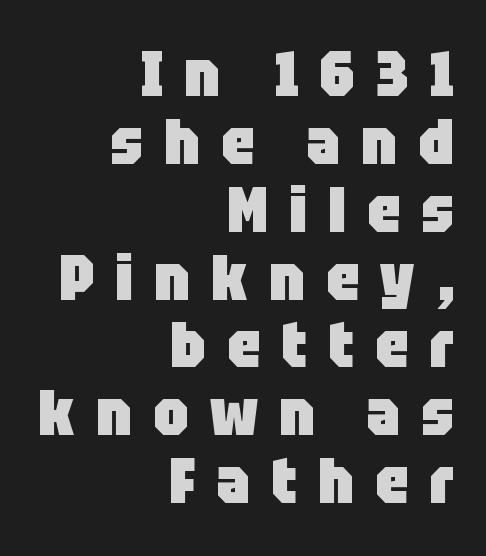
{"serif": "no", "italic": "no", "bold": "yes", "weight": "heavy", "width": "condensed", "stroke_contrast": "low", "x_height": "large", "monospaced": "no", "underline": "no", "align": "right", "line_spacing": "tight", "line_spacing_ratio": 1.06, "letter_spacing": "wide", "letter_spacing_em": 0.33, "glyph_px": 64}
